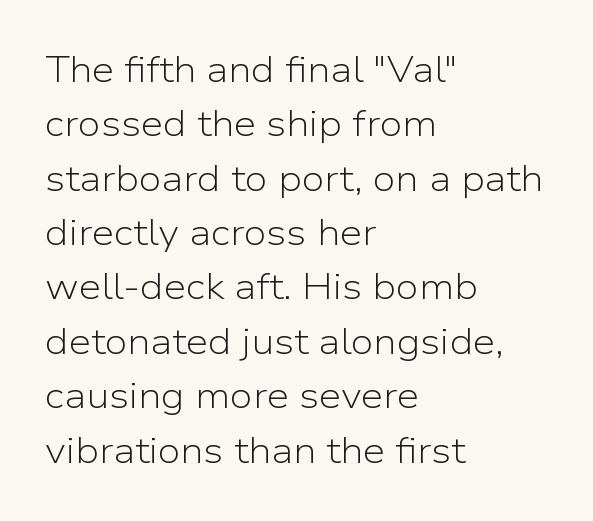
The space beneath each line is pristine and unruled. Interline gaps are of average width in this sample. The letters stand upright; this is a roman face. The passage is arranged the way most books set body copy — flush left.
